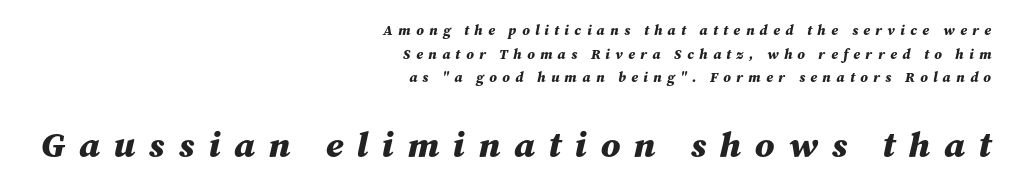
The image shows 36 px bold type, italic (leaning right); set right-aligned, normal line spacing (1.68x), unusually wide letter spacing (+0.38 em), not underlined; the second (bottom) block is 2.57x larger; medium stroke contrast and a medium x-height.
